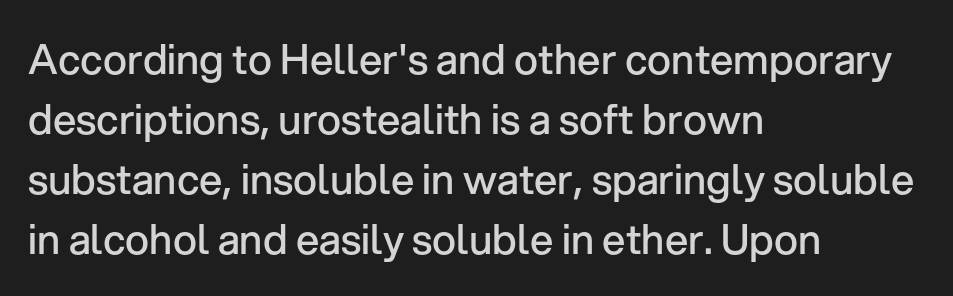
{"serif": "no", "italic": "no", "bold": "semi", "weight": "semibold", "width": "normal", "stroke_contrast": "low", "x_height": "medium", "monospaced": "no", "underline": "no", "align": "left", "line_spacing": "normal", "line_spacing_ratio": 1.46, "letter_spacing": "normal", "letter_spacing_em": 0.0, "glyph_px": 41}
